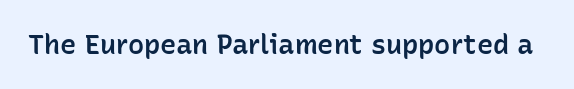
Q: Is the text bold? A: Semi-bold.
Q: Is the text italic (slanted)? A: No, it is upright.
Q: Is the text underlined? A: No.
Q: Is the spacing between letters normal or unusually wide? A: Normal.
